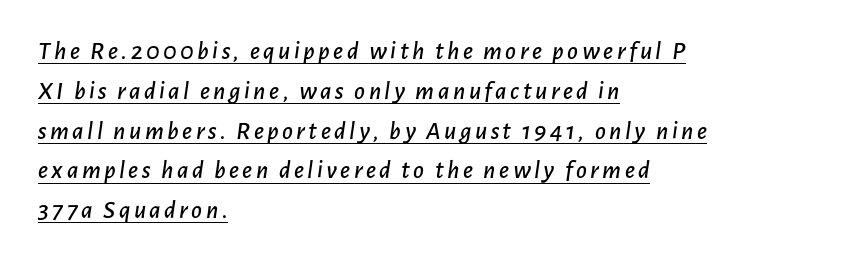
The image shows 26 px text type, italic (leaning right); set left-aligned, normal line spacing (1.53x), underlined.
